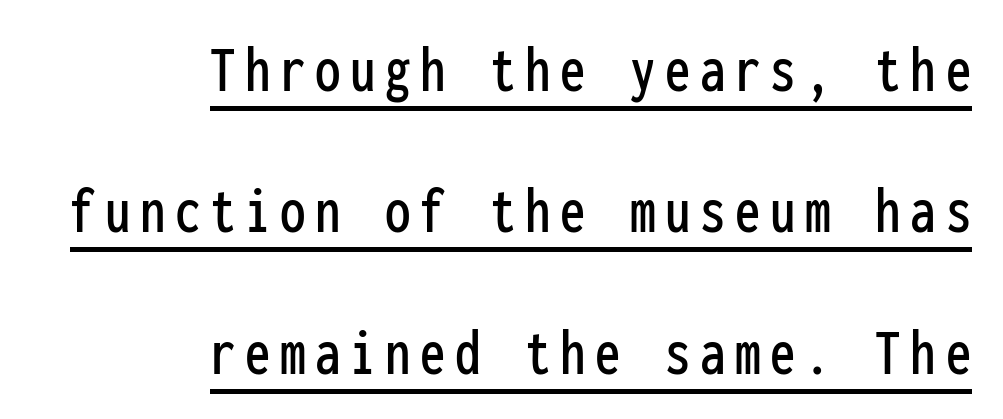
Q: Is the text italic (slanted)? A: No, it is upright.
Q: Is the typeface a serif or a sans-serif typeface? A: Sans-serif.
Q: Is the text underlined? A: Yes.
Q: How is the paragraph aligned? A: Right-aligned.
Q: Is the spacing between lines tight, normal or loose? A: Loose.
Q: Width (condensed, normal, or wide)? A: Condensed.
Q: Stroke contrast? A: Low.
Q: x-height? A: Medium.
Q: Monospaced? A: Yes.
